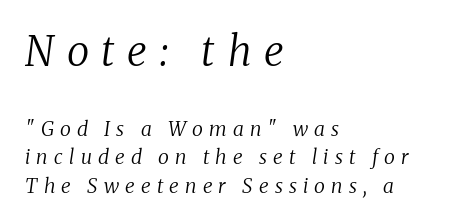
Descenders are the only things crossing below the line. The upper block of text is set noticeably larger than the block beneath it. Is this a fixed-width face? No — the glyphs have proportional, varying widths. Is this a sans? No — the strokes have serifs.
